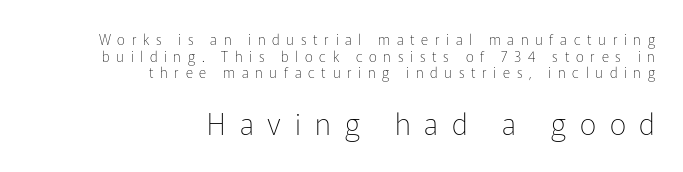
The image shows 29 px thin sans-serif type, upright; set right-aligned, line spacing 1.18x, unusually wide letter spacing (+0.48 em), not underlined; the second (bottom) block is 2.07x larger; low stroke contrast and a medium x-height.
